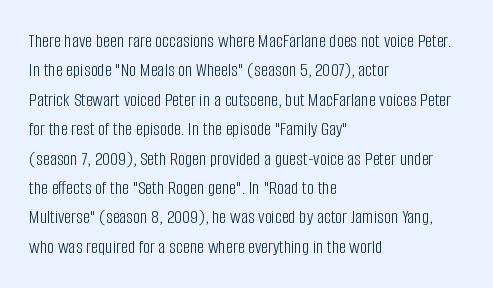
Q: Is the text bold? A: No.
Q: Is the text italic (slanted)? A: No, it is upright.
Q: Is the text underlined? A: No.
Q: How is the paragraph aligned? A: Left-aligned.
Q: Is the spacing between letters normal or unusually wide? A: Normal.
Q: Is the spacing between lines tight, normal or loose? A: Normal.
